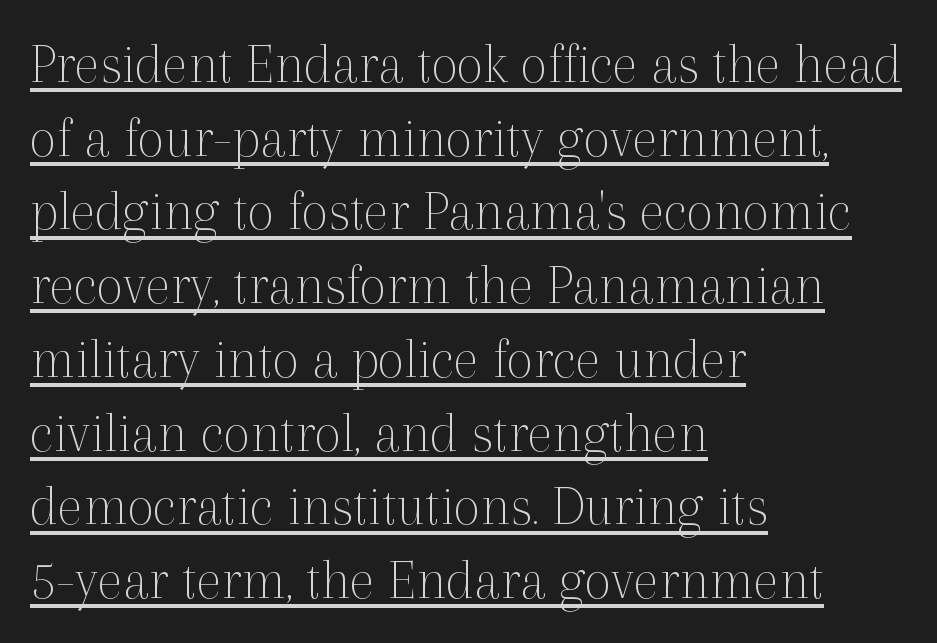
The image shows 59 px thin serif type, upright; set left-aligned, normal line spacing (1.25x), normal letter spacing, underlined; a medium x-height.
